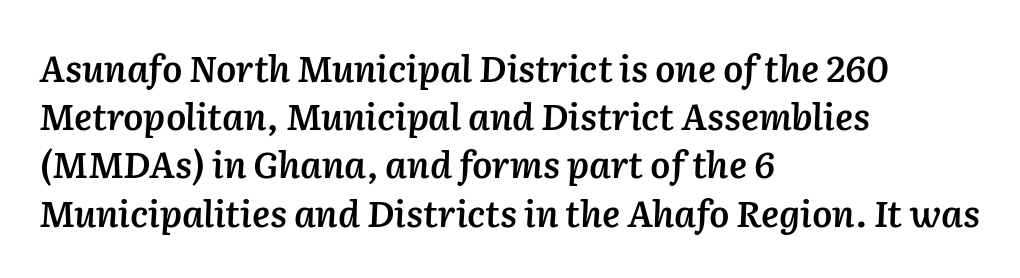
The image shows 36 px semibold type, italic (leaning right); set left-aligned, normal line spacing (1.34x), normal letter spacing, not underlined; low stroke contrast and a medium x-height.
